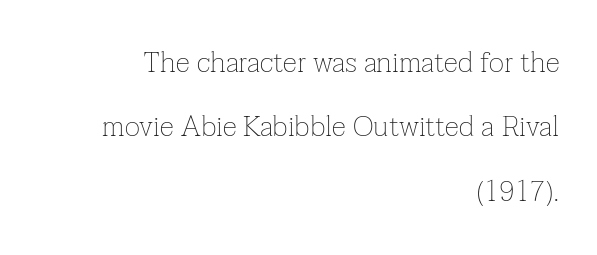
{"serif": "yes", "italic": "no", "bold": "no", "weight": "thin", "width": "normal", "stroke_contrast": "low", "x_height": "medium", "monospaced": "no", "underline": "no", "align": "right", "line_spacing": "loose", "line_spacing_ratio": 2.22, "letter_spacing": "normal", "letter_spacing_em": 0.0, "glyph_px": 29}
